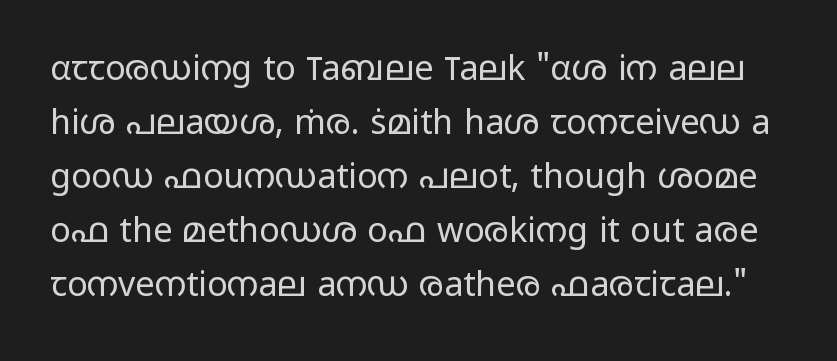
The image shows 34 px regular-weight, wide sans-serif type, upright; set normal line spacing (1.59x), normal letter spacing, not underlined; low stroke contrast and a medium x-height.
